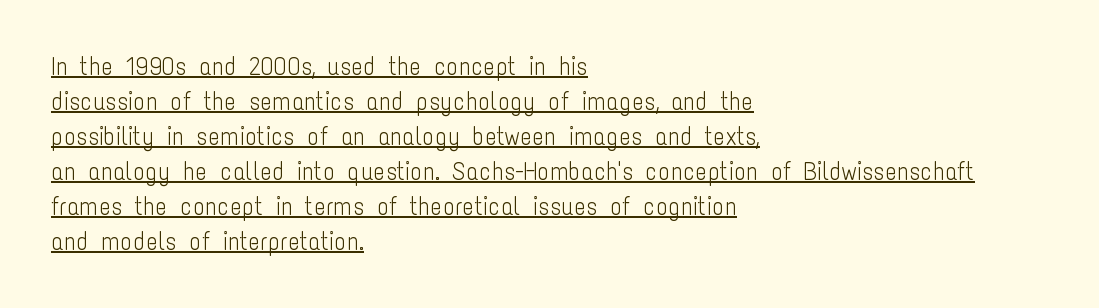
{"italic": "no", "bold": "no", "underline": "yes", "align": "left", "line_spacing": "normal", "line_spacing_ratio": 1.4, "letter_spacing": "normal", "letter_spacing_em": 0.0, "glyph_px": 25}
